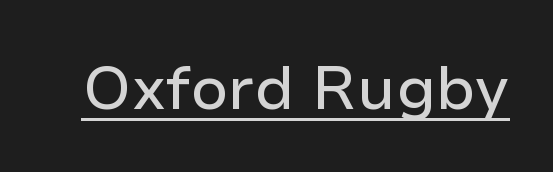
Q: Is the text italic (slanted)? A: No, it is upright.
Q: Is the typeface a serif or a sans-serif typeface? A: Sans-serif.
Q: Is the text underlined? A: Yes.
Q: Is the spacing between letters normal or unusually wide? A: Normal.
Q: Width (condensed, normal, or wide)? A: Normal.
Q: Stroke contrast? A: Low.
Q: x-height? A: Medium.
Q: Monospaced? A: No.
